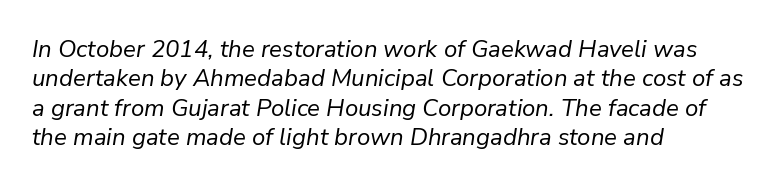
{"italic": "yes", "lean": "right", "slant_degrees": 9, "bold": "no", "underline": "no", "align": "left", "line_spacing_ratio": 1.22, "letter_spacing": "normal", "letter_spacing_em": 0.0, "glyph_px": 24}
